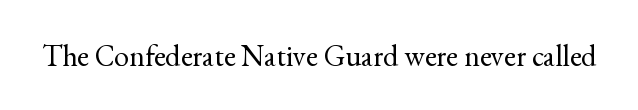
The image shows 30 px regular-weight serif type, upright; set normal letter spacing, not underlined; a small x-height.
